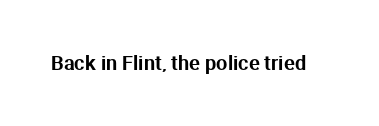
{"italic": "no", "underline": "no", "letter_spacing": "normal", "letter_spacing_em": 0.0, "glyph_px": 20}
